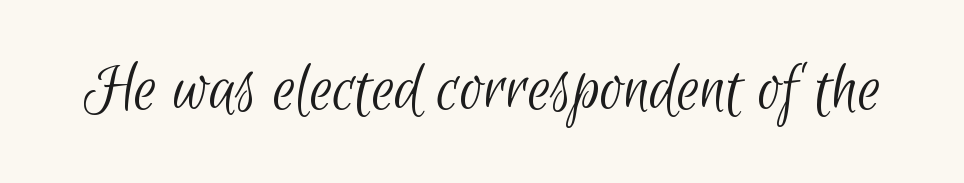
This rendering leaves character spacing at its baseline value. Nothing heavy about these letters — not bold at all. The strip under each line holds only bare page. The passage shown is typed in a proportional face where columns would drift.
